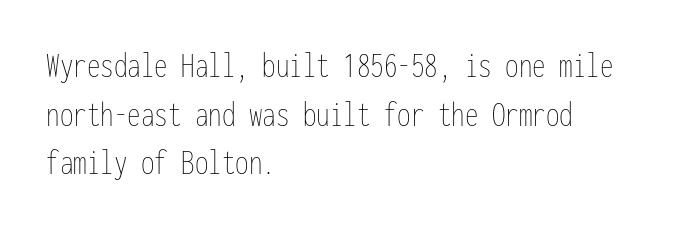
Horizontal alignment here is leftward, the default for most running prose. The font sits on the lighter half of the weight spectrum, regular included. Vertical strokes here are truly vertical. Check under the words: just untouched page. Think of a typewriter: that constant character pitch is what you see here.
